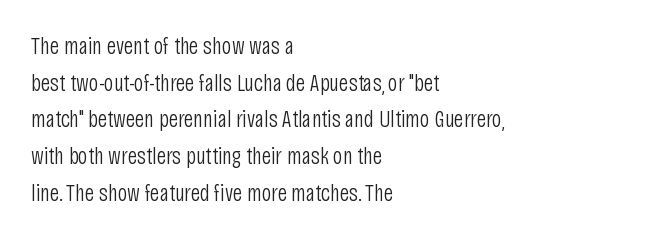
The image shows 24 px text type, upright; set left-aligned, normal line spacing (1.53x), normal letter spacing, not underlined.
